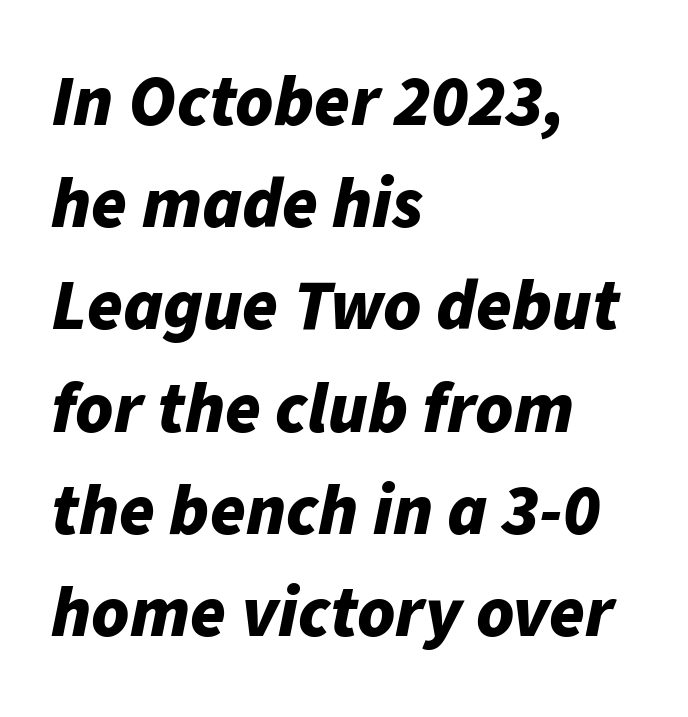
Note the varied advance widths — an 'i' is clearly narrower than an 'm'. Students, observe: this is what conventionally led text looks like. Inter-character spacing is left at the font's built-in metrics. The compositor pushed each line to the left boundary.
